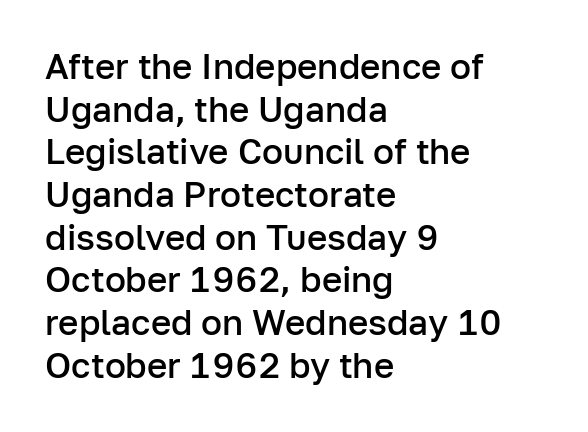
The image shows 35 px semibold sans-serif type, upright; set left-aligned, line spacing 1.22x, normal letter spacing, not underlined; low stroke contrast and a medium x-height.
